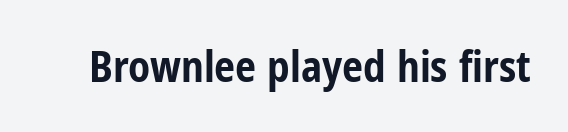
Honestly, there is no underline to notice here at all. This is heavy type, rendered in bold. Posture: upright roman. The designer went with a sans here, leaving each stem footless. This sample uses plain, unmodified letter spacing. You could not count columns in this text — the font is proportionally spaced.
